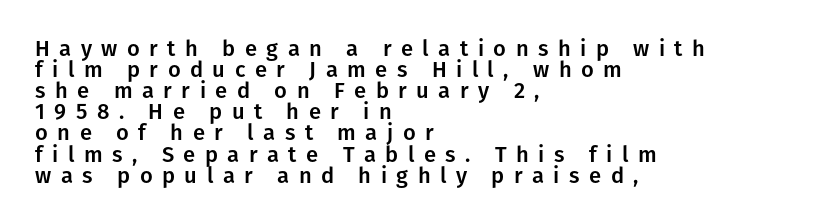
Q: Is the text italic (slanted)? A: No, it is upright.
Q: Is the text underlined? A: No.
Q: How is the paragraph aligned? A: Left-aligned.
Q: Is the spacing between letters normal or unusually wide? A: Unusually wide.
Q: Is the spacing between lines tight, normal or loose? A: Tight.
